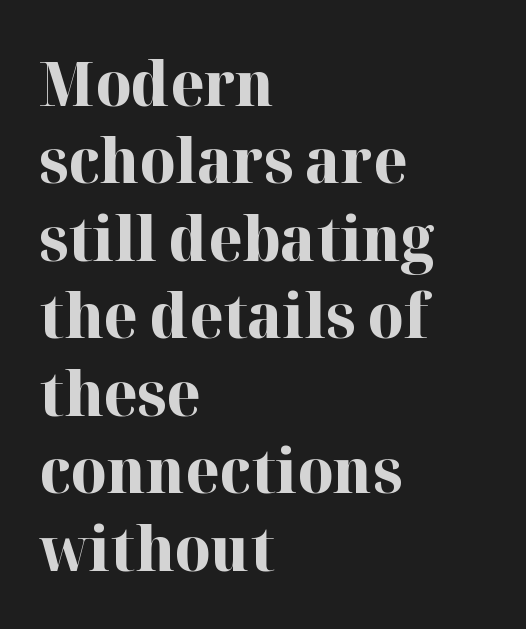
{"serif": "yes", "italic": "no", "bold": "yes", "weight": "bold", "width": "normal", "stroke_contrast": "high", "x_height": "medium", "monospaced": "no", "underline": "no", "align": "left", "line_spacing": "normal", "line_spacing_ratio": 1.25, "letter_spacing": "normal", "letter_spacing_em": 0.0, "glyph_px": 62}
